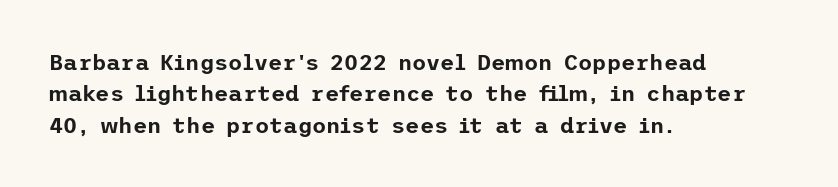
Q: Is the text italic (slanted)? A: No, it is upright.
Q: Is the text underlined? A: No.
Q: How is the paragraph aligned? A: Left-aligned.
Q: Is the spacing between letters normal or unusually wide? A: Normal.
Q: Is the spacing between lines tight, normal or loose? A: Normal.
